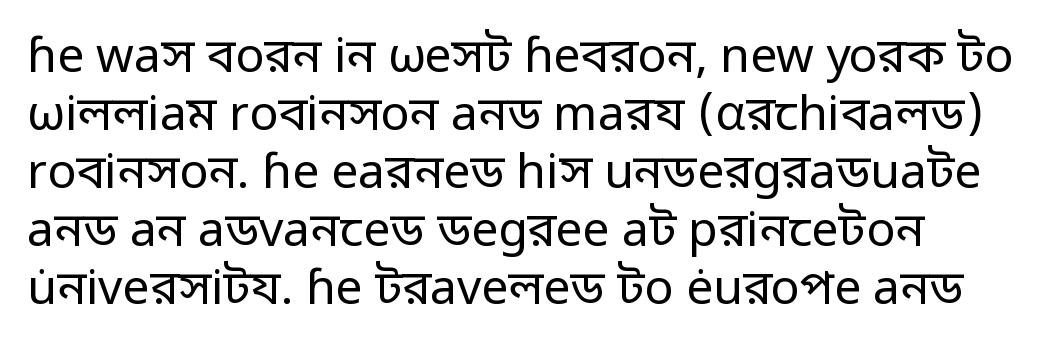
Do the characters align in a grid? No, the font is proportional. The text was rendered using a sans face with plain stroke endings. Glyph-to-glyph distance matches everyday printed text. Is the block centered? No — it sits flush against the left margin.
